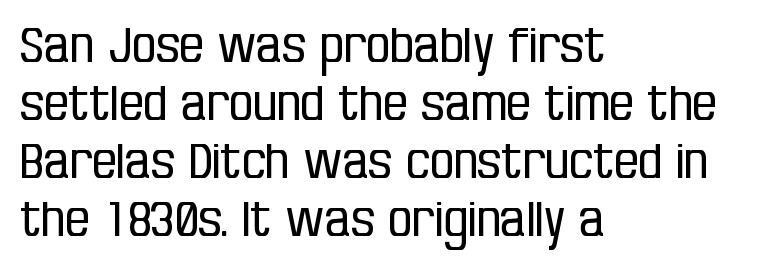
Only glyphs here, with clear space below each row. The weight tops out at a normal text grade. Horizontal alignment here is leftward, the default for most running prose. Is this a fixed-width face? No — the glyphs have proportional, varying widths. No italicization has been applied; the sample stays upright. Standard letterfit; no display-style spreading of the glyphs.
